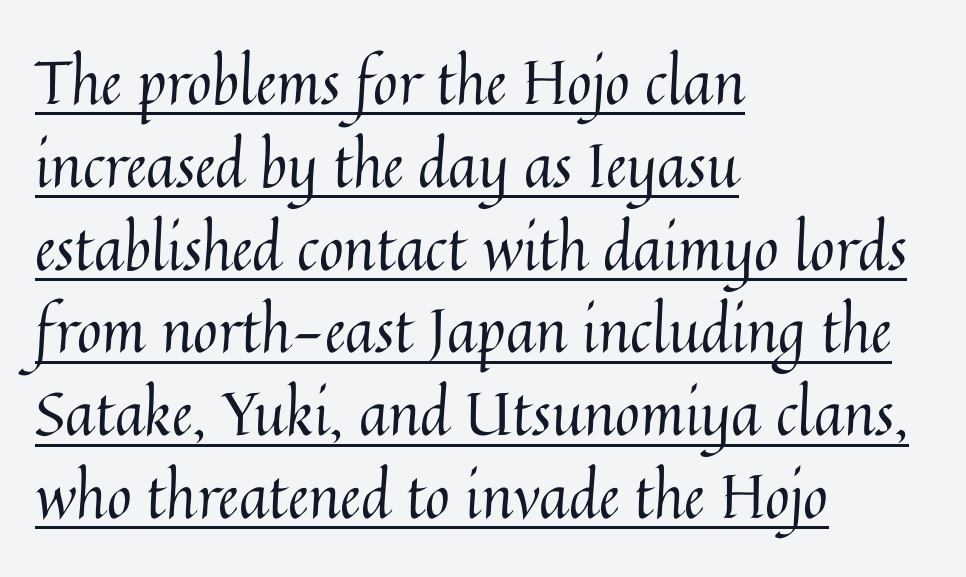
The image shows 60 px regular-weight type; set left-aligned, normal line spacing (1.38x), normal letter spacing, underlined; medium stroke contrast and a medium x-height.
